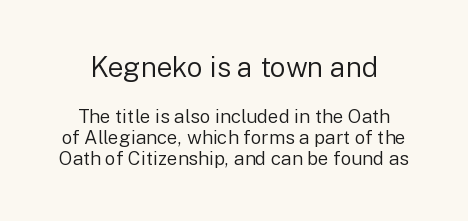
{"serif": "no", "italic": "no", "bold": "no", "weight": "regular", "width": "normal", "stroke_contrast": "low", "x_height": "medium", "monospaced": "no", "underline": "no", "align": "center", "line_spacing": "tight", "line_spacing_ratio": 1.12, "letter_spacing": "normal", "letter_spacing_em": 0.0, "larger_block": "first", "size_ratio": 1.47, "glyph_px": 28}
